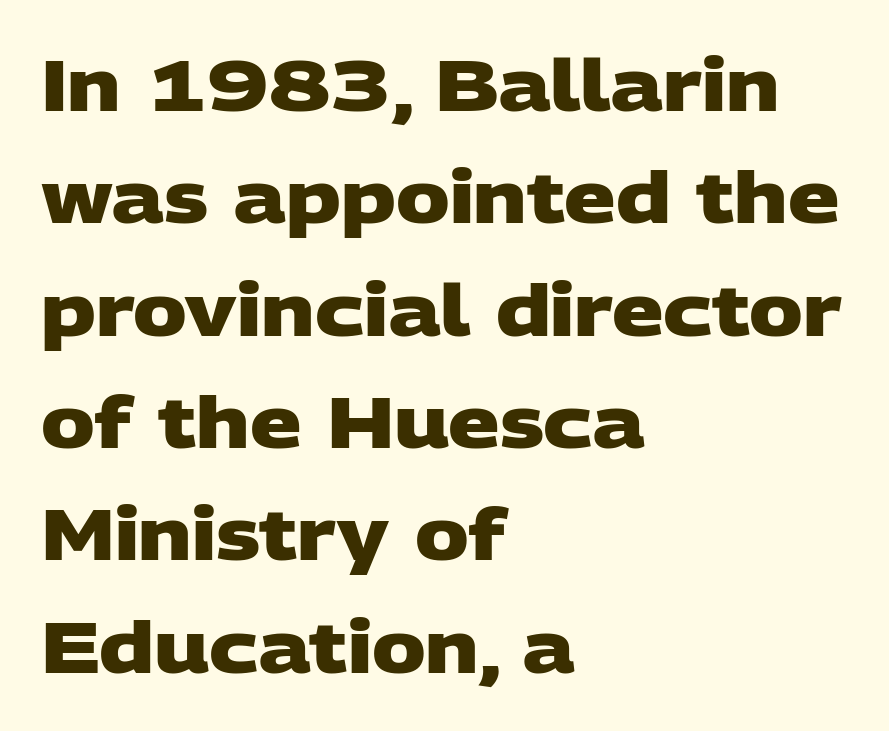
{"serif": "no", "bold": "yes", "weight": "heavy", "width": "wide", "stroke_contrast": "low", "x_height": "large", "monospaced": "no", "underline": "no", "align": "left", "line_spacing": "normal", "line_spacing_ratio": 1.56, "letter_spacing": "normal", "letter_spacing_em": 0.0, "glyph_px": 72}
